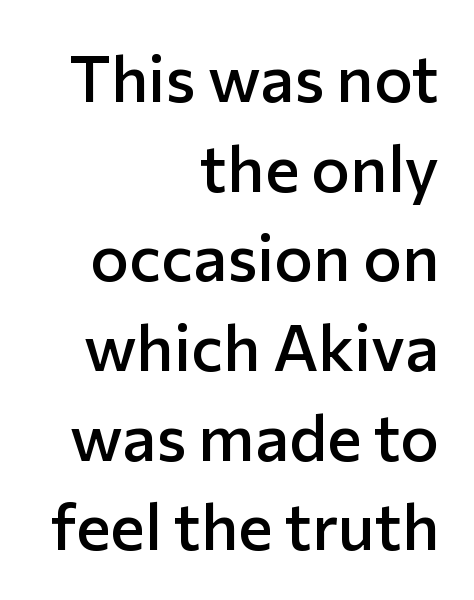
Q: Is the text bold? A: Semi-bold.
Q: Is the text italic (slanted)? A: No, it is upright.
Q: Is the typeface a serif or a sans-serif typeface? A: Sans-serif.
Q: Is the text underlined? A: No.
Q: How is the paragraph aligned? A: Right-aligned.
Q: Is the spacing between letters normal or unusually wide? A: Normal.
Q: Is the spacing between lines tight, normal or loose? A: Normal.
Q: Width (condensed, normal, or wide)? A: Normal.
Q: Stroke contrast? A: Low.
Q: x-height? A: Medium.
Q: Monospaced? A: No.
